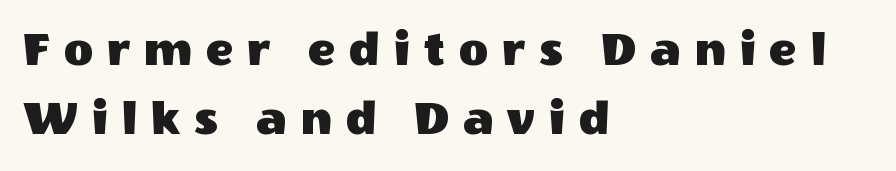
{"serif": "no", "italic": "no", "width": "normal", "x_height": "large", "monospaced": "no", "underline": "no", "align": "left", "line_spacing": "normal", "line_spacing_ratio": 1.36, "letter_spacing": "wide", "letter_spacing_em": 0.27, "glyph_px": 51}
